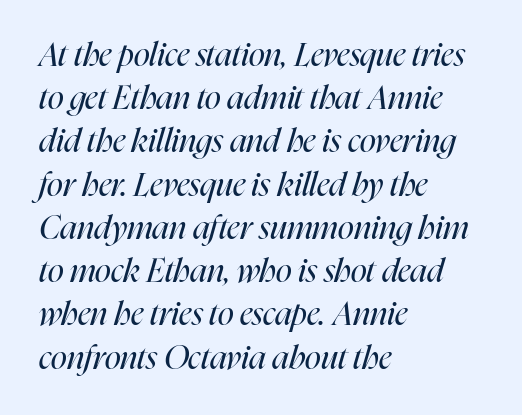
Q: Is the text bold? A: No.
Q: Is the text italic (slanted)? A: Yes, it leans right by about 16 degrees.
Q: Is the text underlined? A: No.
Q: How is the paragraph aligned? A: Left-aligned.
Q: Is the spacing between letters normal or unusually wide? A: Normal.
Q: Is the spacing between lines tight, normal or loose? A: Normal.
Q: Width (condensed, normal, or wide)? A: Condensed.
Q: Stroke contrast? A: High.
Q: x-height? A: Medium.
Q: Monospaced? A: No.
